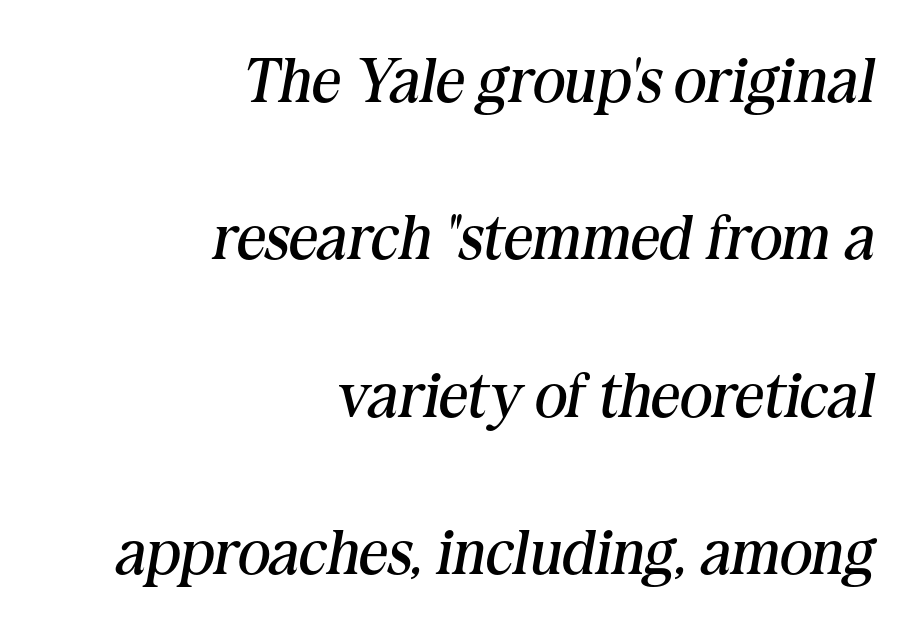
The area under the type is left untouched. Between one letter and the next there's only the usual sliver of space. Vertical stems look standard width or narrower in stroke. These lines are composed in type with serifs. Designer's note — italics engaged.
